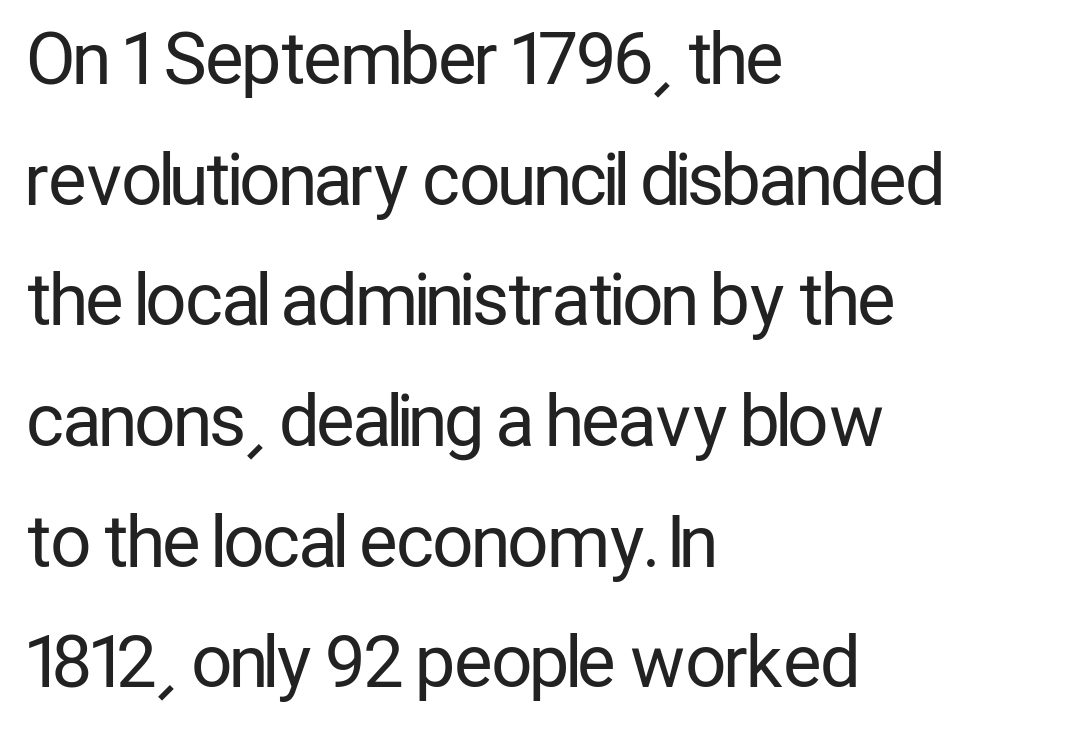
Q: Is the text bold? A: No.
Q: Is the text italic (slanted)? A: No, it is upright.
Q: Is the typeface a serif or a sans-serif typeface? A: Sans-serif.
Q: Is the text underlined? A: No.
Q: How is the paragraph aligned? A: Left-aligned.
Q: Is the spacing between letters normal or unusually wide? A: Normal.
Q: Is the spacing between lines tight, normal or loose? A: Normal.
Q: Width (condensed, normal, or wide)? A: Condensed.
Q: Stroke contrast? A: Low.
Q: x-height? A: Medium.
Q: Monospaced? A: No.
